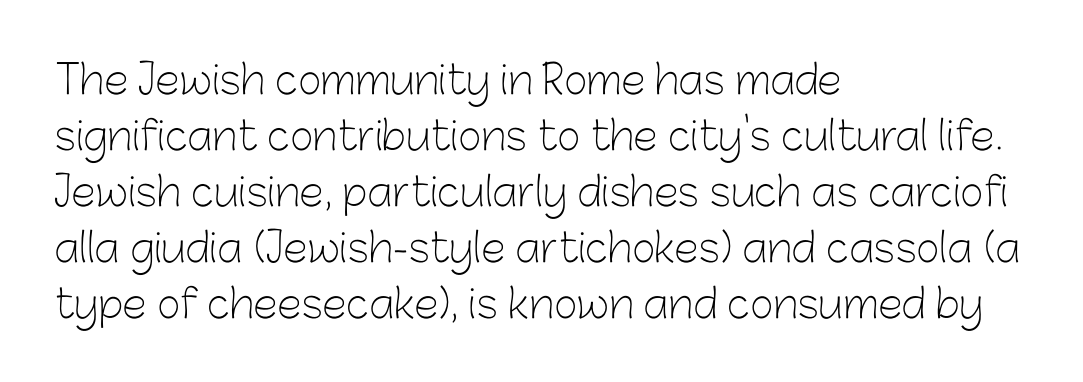
Q: Is the text bold? A: No.
Q: Is the text italic (slanted)? A: No, it is upright.
Q: Is the typeface a serif or a sans-serif typeface? A: Sans-serif.
Q: Is the text underlined? A: No.
Q: How is the paragraph aligned? A: Left-aligned.
Q: Is the spacing between letters normal or unusually wide? A: Normal.
Q: Is the spacing between lines tight, normal or loose? A: Normal.
Q: Width (condensed, normal, or wide)? A: Normal.
Q: Stroke contrast? A: Low.
Q: x-height? A: Medium.
Q: Monospaced? A: No.
